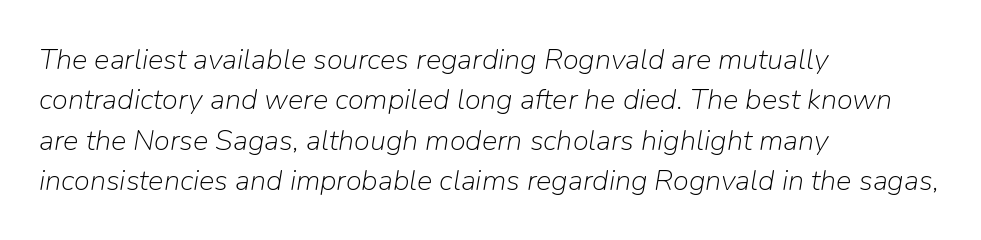
{"italic": "yes", "lean": "right", "slant_degrees": 9, "bold": "no", "weight": "light", "width": "normal", "stroke_contrast": "low", "x_height": "medium", "monospaced": "no", "underline": "no", "align": "left", "line_spacing": "normal", "line_spacing_ratio": 1.39, "letter_spacing": "normal", "letter_spacing_em": 0.0, "glyph_px": 29}
